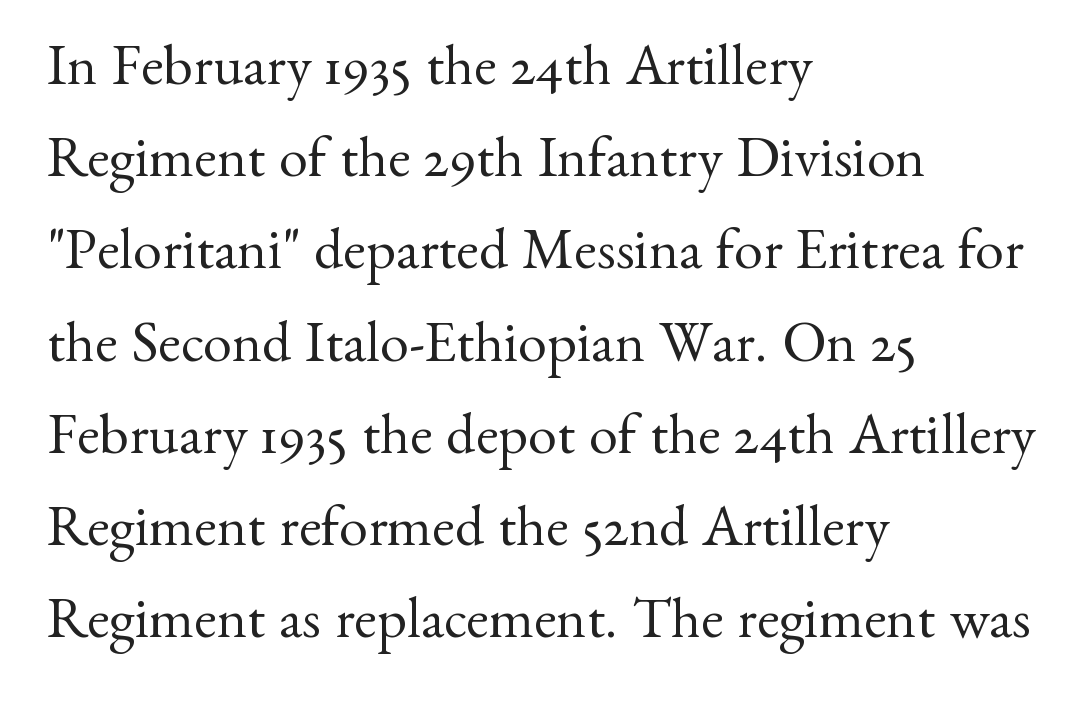
{"serif": "yes", "italic": "no", "bold": "no", "weight": "regular", "width": "normal", "stroke_contrast": "medium", "x_height": "small", "monospaced": "no", "underline": "no", "align": "left", "line_spacing": "normal", "line_spacing_ratio": 1.59, "letter_spacing": "normal", "letter_spacing_em": 0.0, "glyph_px": 58}
